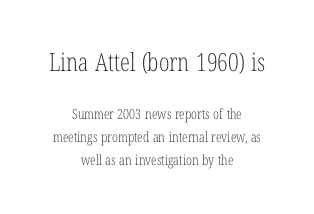
{"italic": "no", "bold": "no", "underline": "no", "align": "center", "line_spacing": "normal", "line_spacing_ratio": 1.62, "letter_spacing": "normal", "letter_spacing_em": 0.0, "larger_block": "first", "size_ratio": 1.79, "glyph_px": 25}
